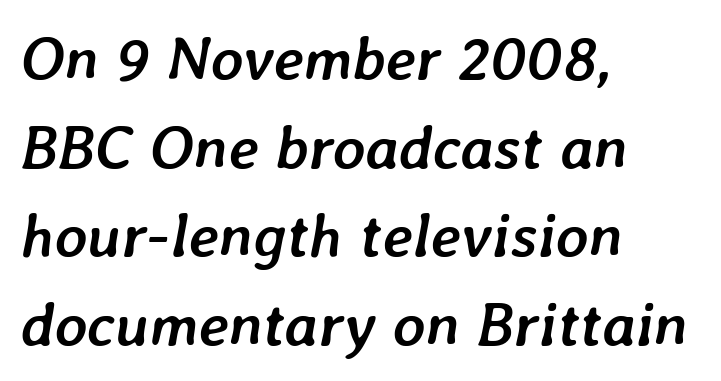
Q: Is the text bold? A: Yes.
Q: Is the text italic (slanted)? A: Yes, it leans right by about 7 degrees.
Q: Is the text underlined? A: No.
Q: How is the paragraph aligned? A: Left-aligned.
Q: Is the spacing between letters normal or unusually wide? A: Normal.
Q: Is the spacing between lines tight, normal or loose? A: Normal.
Q: Width (condensed, normal, or wide)? A: Normal.
Q: Stroke contrast? A: Low.
Q: x-height? A: Medium.
Q: Monospaced? A: No.
